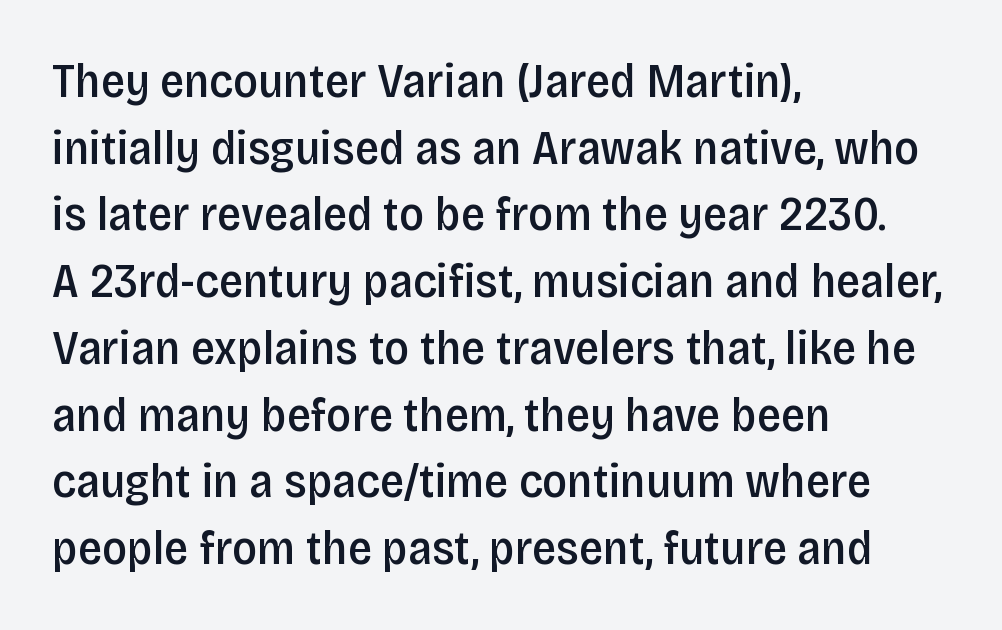
{"serif": "no", "italic": "no", "bold": "semi", "weight": "semibold", "width": "condensed", "stroke_contrast": "low", "x_height": "large", "monospaced": "no", "underline": "no", "align": "left", "line_spacing": "normal", "line_spacing_ratio": 1.39, "letter_spacing": "normal", "letter_spacing_em": 0.0, "glyph_px": 48}
